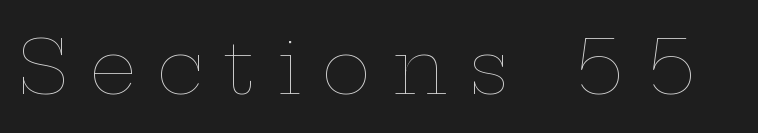
The image shows 75 px thin, wide type, upright; set unusually wide letter spacing (+0.28 em), not underlined; low stroke contrast and a medium x-height.
